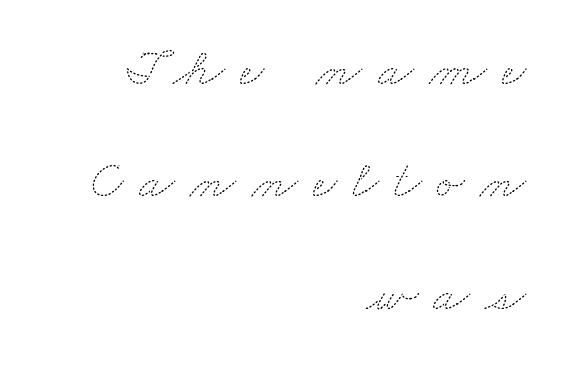
The image shows 53 px thin, wide type; set right-aligned, loose line spacing (2.12x), unusually wide letter spacing (+0.29 em), not underlined; medium stroke contrast and a small x-height.
